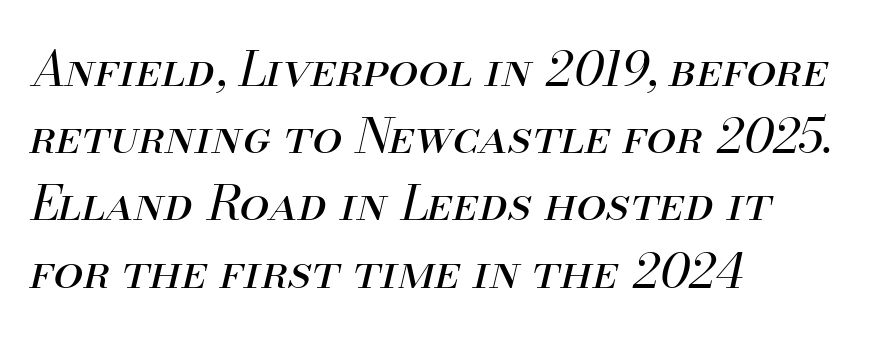
{"italic": "yes", "lean": "right", "slant_degrees": 13, "bold": "no", "weight": "regular", "width": "normal", "stroke_contrast": "medium", "x_height": "small", "monospaced": "no", "underline": "no", "align": "left", "line_spacing": "normal", "line_spacing_ratio": 1.4, "letter_spacing": "normal", "letter_spacing_em": 0.0, "glyph_px": 48}
